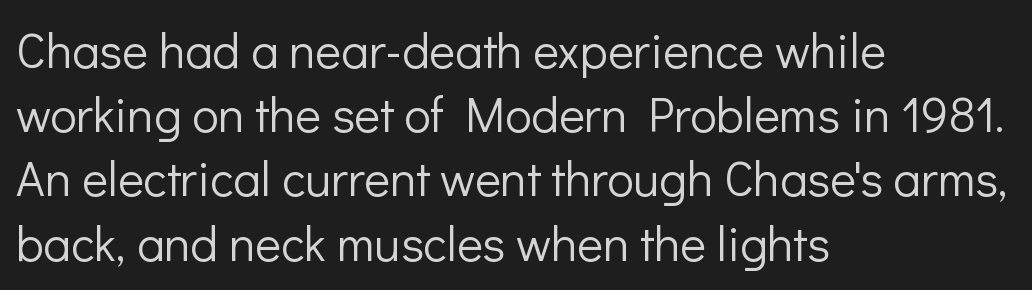
The image shows 49 px light sans-serif type, upright; set left-aligned, normal line spacing (1.31x), normal letter spacing, not underlined; low stroke contrast and a medium x-height.
